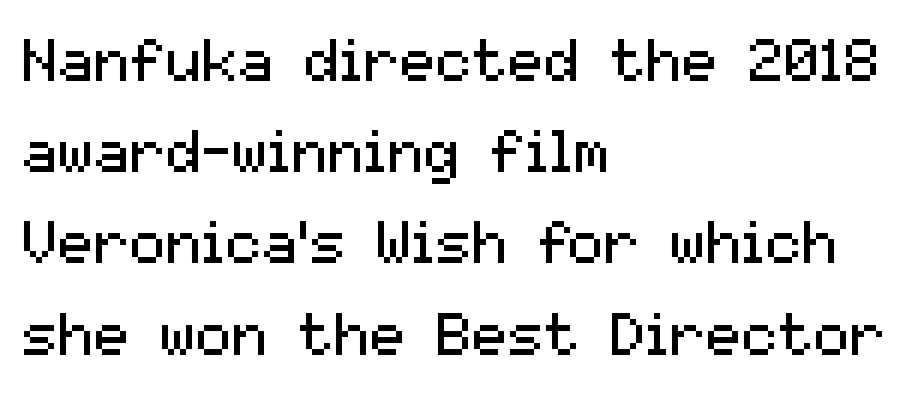
{"serif": "no", "italic": "no", "bold": "no", "weight": "regular", "width": "normal", "stroke_contrast": "medium", "x_height": "medium", "monospaced": "no", "underline": "no", "align": "left", "line_spacing": "normal", "line_spacing_ratio": 1.52, "letter_spacing": "normal", "letter_spacing_em": 0.0, "glyph_px": 60}
